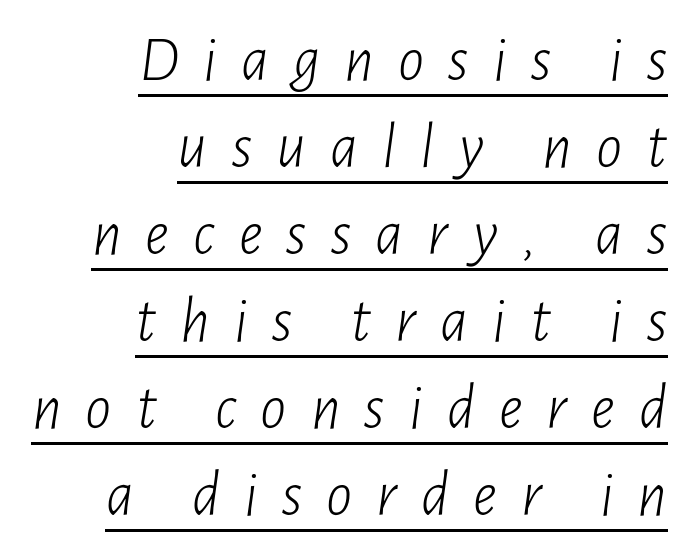
{"italic": "yes", "lean": "right", "slant_degrees": 7, "bold": "no", "weight": "light", "width": "condensed", "stroke_contrast": "low", "x_height": "medium", "monospaced": "no", "underline": "yes", "align": "right", "line_spacing": "normal", "line_spacing_ratio": 1.34, "letter_spacing": "wide", "letter_spacing_em": 0.37, "glyph_px": 65}
